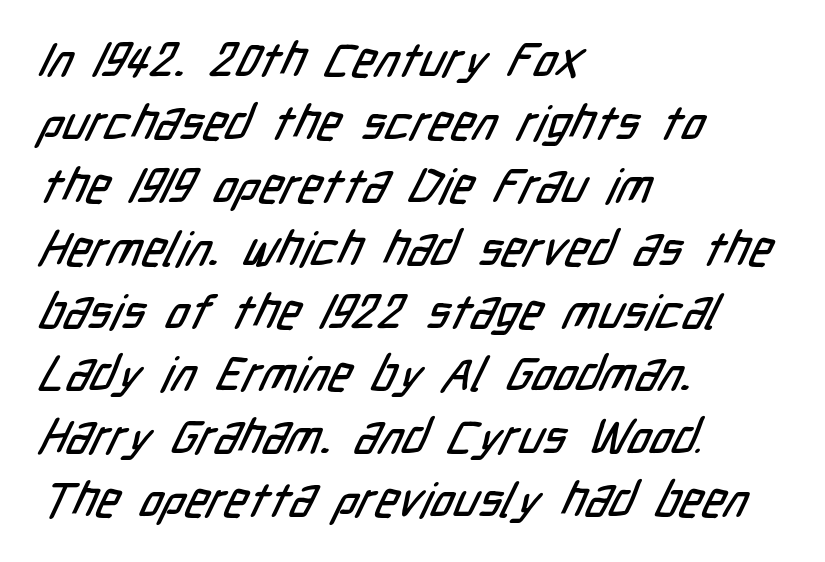
{"serif": "no", "width": "condensed", "stroke_contrast": "low", "x_height": "medium", "monospaced": "no", "underline": "no", "align": "left", "line_spacing": "normal", "line_spacing_ratio": 1.31, "letter_spacing": "normal", "letter_spacing_em": 0.0, "glyph_px": 48}
